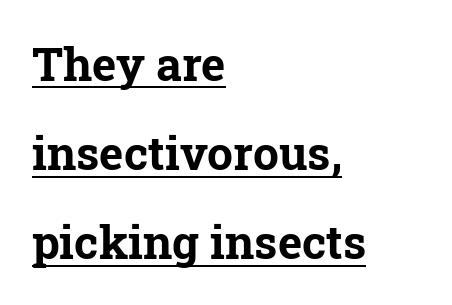
{"serif": "yes", "italic": "no", "bold": "yes", "weight": "bold", "width": "normal", "stroke_contrast": "low", "x_height": "medium", "monospaced": "no", "underline": "yes", "align": "left", "line_spacing": "loose", "line_spacing_ratio": 1.94, "letter_spacing": "normal", "letter_spacing_em": 0.0, "glyph_px": 46}
